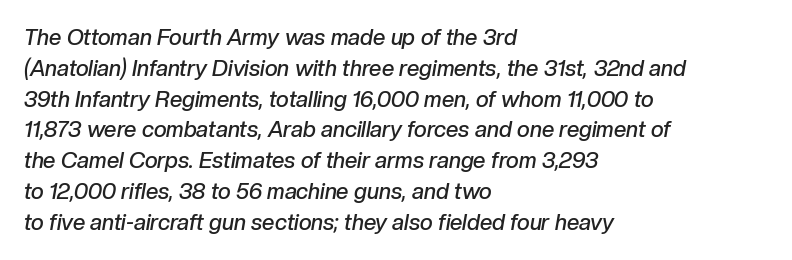
The image shows 22 px text type, italic (leaning right); set left-aligned, normal line spacing (1.4x), normal letter spacing, not underlined.
